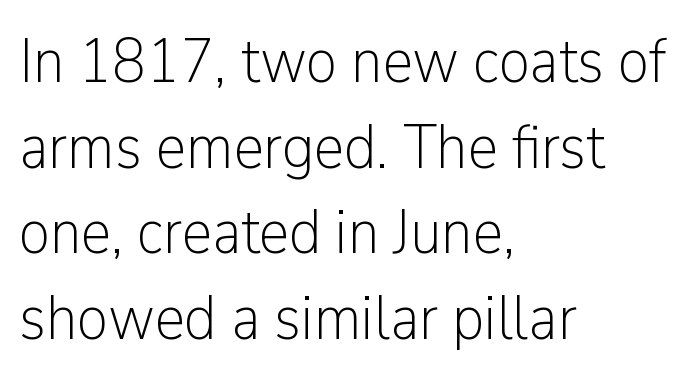
{"serif": "no", "italic": "no", "bold": "no", "weight": "light", "width": "normal", "stroke_contrast": "low", "x_height": "medium", "monospaced": "no", "underline": "no", "align": "left", "line_spacing": "normal", "line_spacing_ratio": 1.38, "letter_spacing": "normal", "letter_spacing_em": 0.0, "glyph_px": 62}
